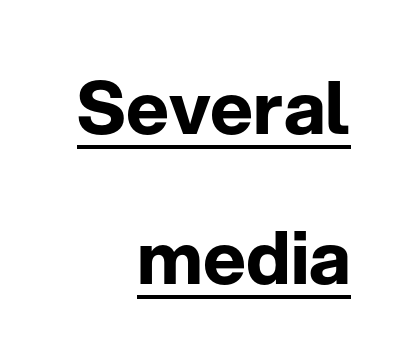
The space between consecutive lines is lavish. Stroke thickness is high; the sample reads as a true bold. Compared with typical body copy, the letter spacing here is the same. The letters stand straight up with perfectly vertical stems. This is sans-serif lettering, the kind often seen on screens and signage. The specimen includes a rule beneath the text block's lines.
